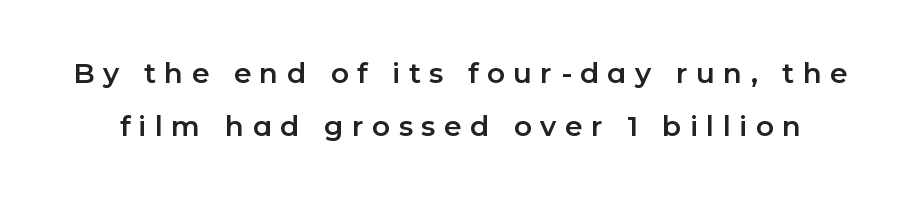
Q: Is the text italic (slanted)? A: No, it is upright.
Q: Is the typeface a serif or a sans-serif typeface? A: Sans-serif.
Q: Is the text underlined? A: No.
Q: Is the spacing between letters normal or unusually wide? A: Unusually wide.
Q: Is the spacing between lines tight, normal or loose? A: Loose.
Q: Width (condensed, normal, or wide)? A: Normal.
Q: Stroke contrast? A: Low.
Q: x-height? A: Medium.
Q: Monospaced? A: No.
